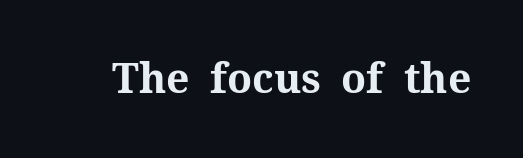
The image shows 41 px bold serif type, upright; set normal letter spacing, not underlined; medium stroke contrast and a medium x-height.
